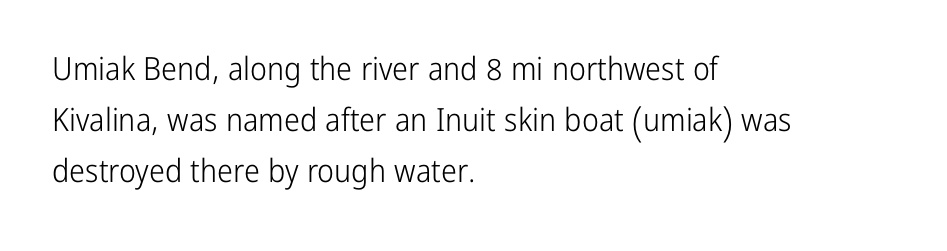
The image shows 32 px light, condensed sans-serif type, upright; set left-aligned, normal line spacing (1.6x), normal letter spacing, not underlined; low stroke contrast and a medium x-height.
